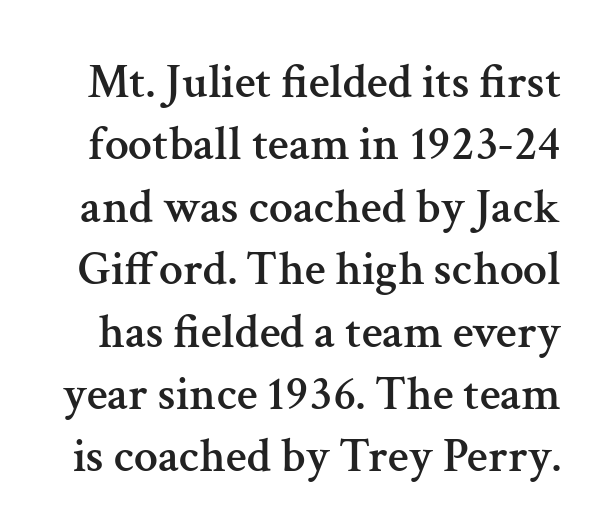
The image shows 48 px serif type, upright; set normal line spacing (1.3x), normal letter spacing, not underlined; medium stroke contrast and a medium x-height.
